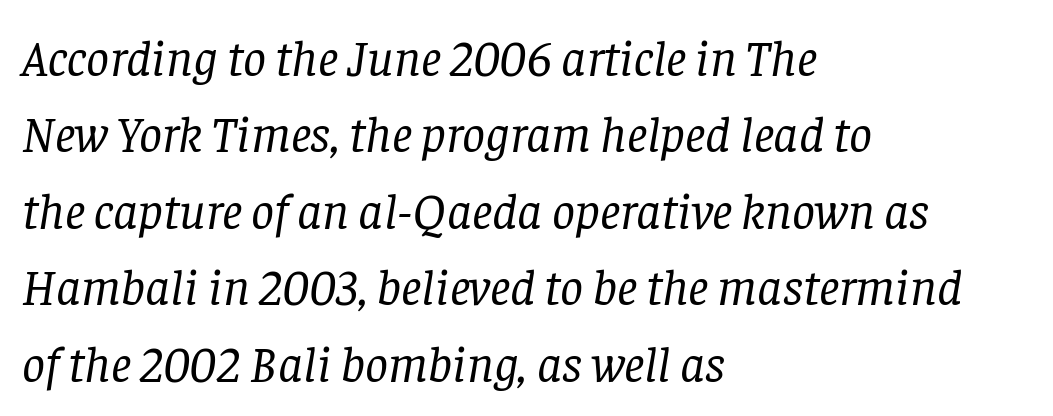
These lines keep a tight, regular rhythm from letter to letter. Every row of glyphs begins at an identical x-position on the left. Italic: yes, the glyphs are oblique. The vertical gap from one line to the next is medium. Any mark beneath the type? The region is blank.
